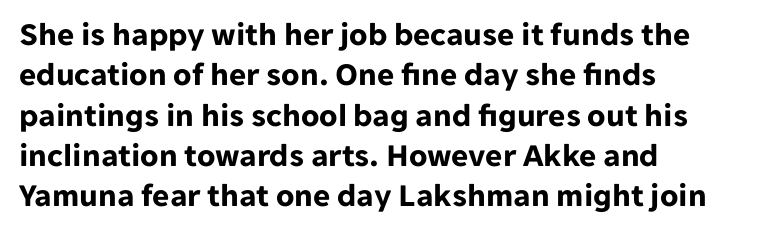
Anything drawn beneath the words? Only blank space. Looks like regular typesetting: each glyph gets only the width it needs. Nothing unusual about the tracking: characters are spaced as the font intends. Does the type have serifs? No, each stem ends abruptly. Is there any slant? The stems are plumb. Is the type bold? Yes — the strokes are clearly thick and heavy.
